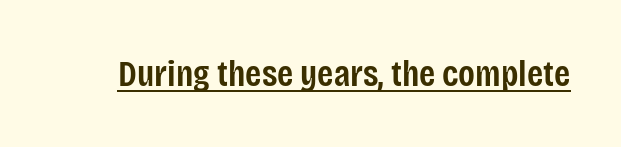
Tracking here is standard; glyphs follow each other at the usual distance. A fair bit of extra ink — the face is semibold, not bold. Posture: upright roman. Looks like regular typesetting: each glyph gets only the width it needs.
